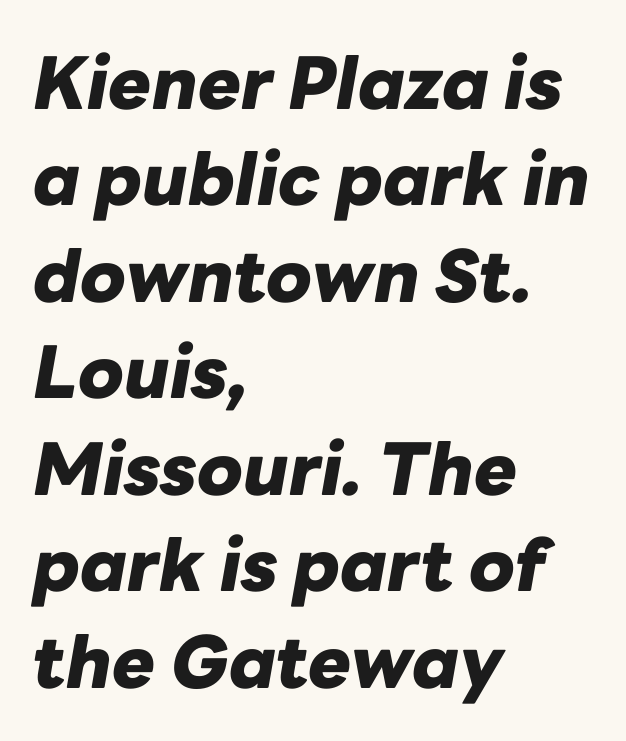
The image shows 72 px heavy type, italic (leaning right); set left-aligned, normal line spacing (1.34x), normal letter spacing, not underlined; low stroke contrast and a medium x-height.
